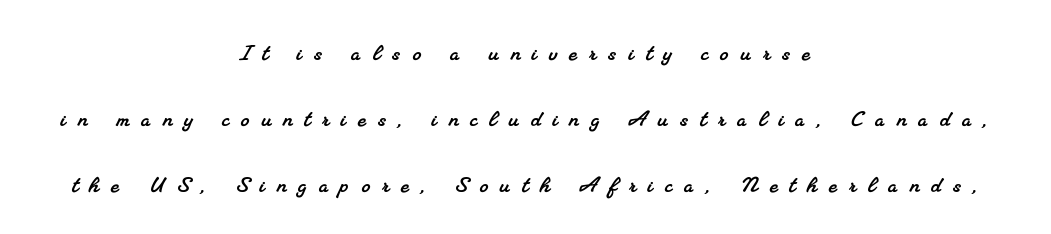
The image shows 27 px text type; set centered, loose line spacing (2.45x), unusually wide letter spacing (+0.45 em), not underlined.
